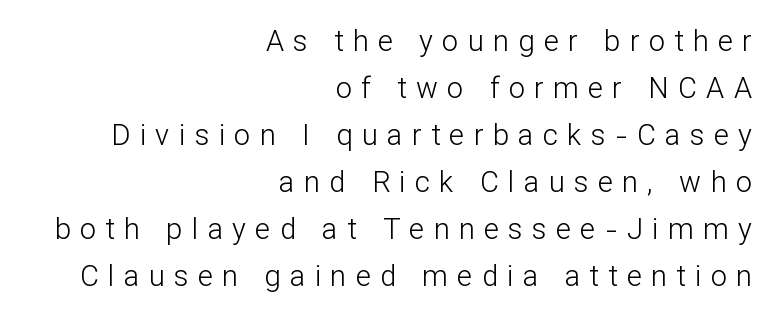
Q: Is the text bold? A: No.
Q: Is the text italic (slanted)? A: No, it is upright.
Q: Is the typeface a serif or a sans-serif typeface? A: Sans-serif.
Q: Is the text underlined? A: No.
Q: How is the paragraph aligned? A: Right-aligned.
Q: Is the spacing between letters normal or unusually wide? A: Unusually wide.
Q: Is the spacing between lines tight, normal or loose? A: Normal.
Q: Width (condensed, normal, or wide)? A: Normal.
Q: Stroke contrast? A: Low.
Q: x-height? A: Medium.
Q: Monospaced? A: No.
